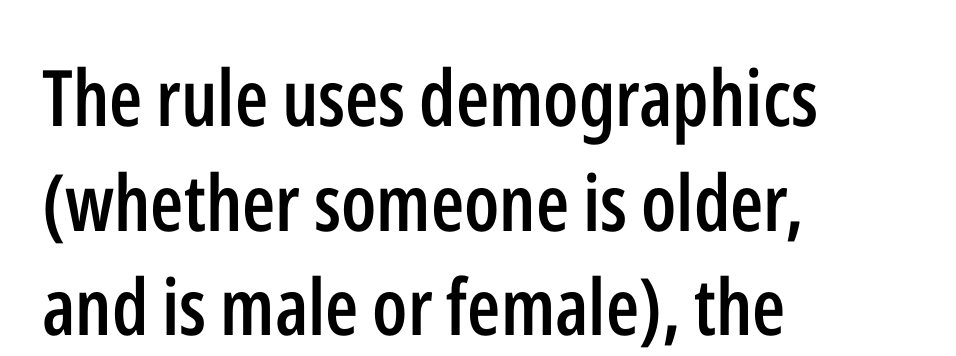
The image shows 78 px semibold, condensed sans-serif type, upright; set left-aligned, normal line spacing (1.34x), normal letter spacing, not underlined; low stroke contrast and a medium x-height.
